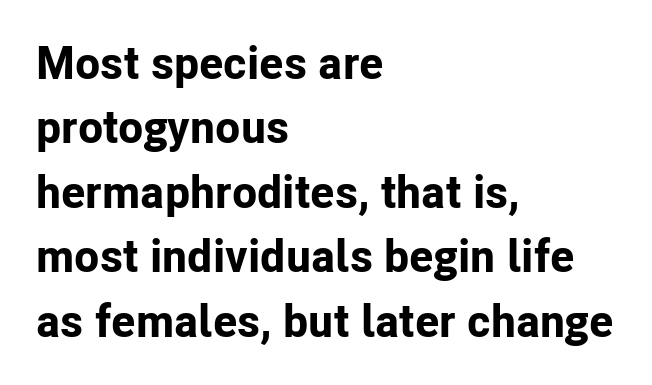
{"serif": "no", "italic": "no", "bold": "yes", "weight": "bold", "width": "normal", "stroke_contrast": "low", "x_height": "medium", "monospaced": "no", "underline": "no", "align": "left", "line_spacing": "normal", "line_spacing_ratio": 1.4, "letter_spacing": "normal", "letter_spacing_em": 0.0, "glyph_px": 46}
